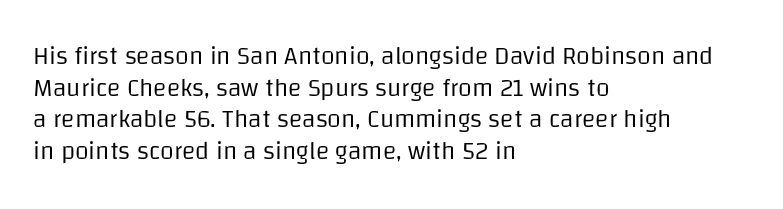
The characters are drawn with everyday or finer stroke widths. The string is rendered with underlining switched off. Leading matches the norm, producing a regular column. This sample uses plain, unmodified letter spacing.
